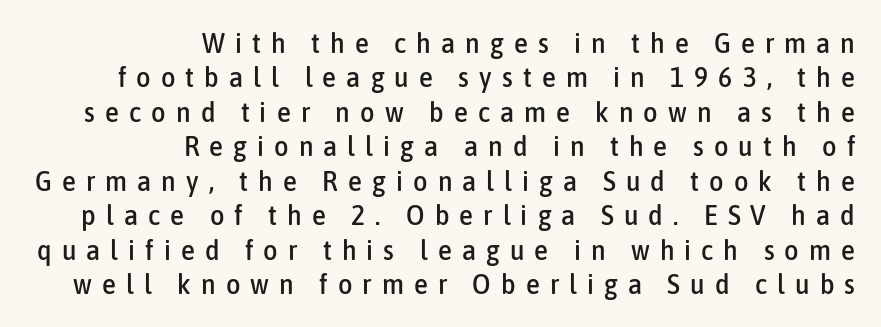
Q: Is the text italic (slanted)? A: No, it is upright.
Q: Is the typeface a serif or a sans-serif typeface? A: Sans-serif.
Q: Is the text underlined? A: No.
Q: How is the paragraph aligned? A: Right-aligned.
Q: Is the spacing between letters normal or unusually wide? A: Unusually wide.
Q: Width (condensed, normal, or wide)? A: Condensed.
Q: Stroke contrast? A: Low.
Q: x-height? A: Medium.
Q: Monospaced? A: No.
